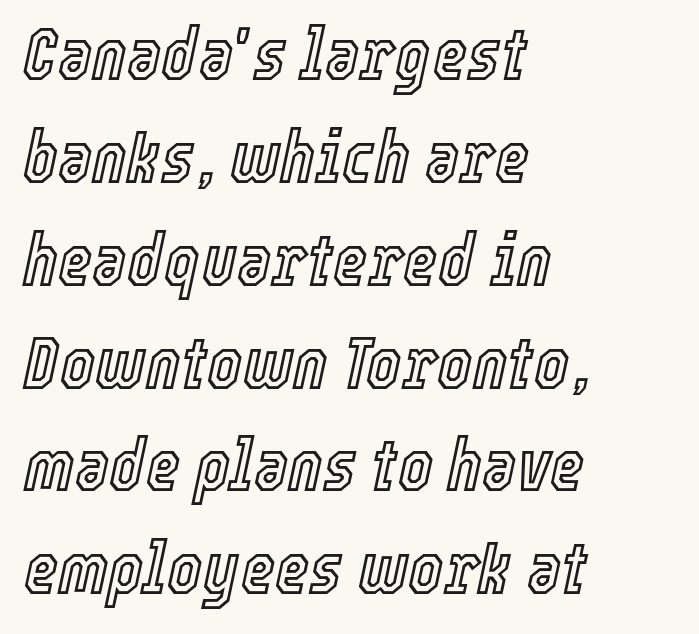
Note the varied advance widths — an 'i' is clearly narrower than an 'm'. Style check: oblique. Leading: standard. The space beneath each line is pristine and unruled. There is no visible air inserted between adjacent glyphs.
